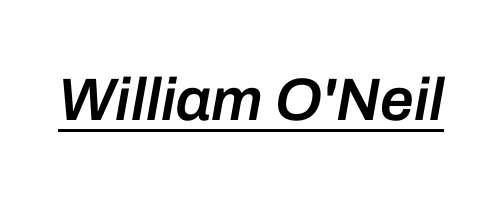
{"italic": "yes", "lean": "right", "slant_degrees": 10, "bold": "semi", "weight": "semibold", "width": "normal", "stroke_contrast": "low", "x_height": "medium", "monospaced": "no", "underline": "yes", "letter_spacing": "normal", "letter_spacing_em": 0.0, "glyph_px": 60}
